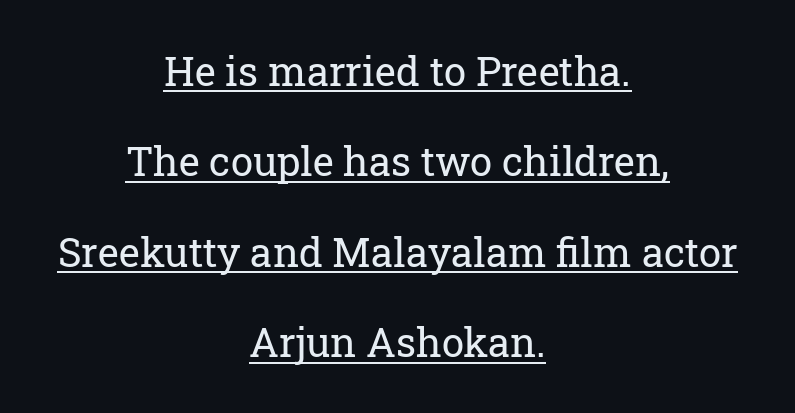
No letter is thick-stroked: the sample isn't bold. Tall strokes in this sample are plumb rather than angled. This sample uses plain, unmodified letter spacing. A typesetter would call this leading open, well beyond the default.
